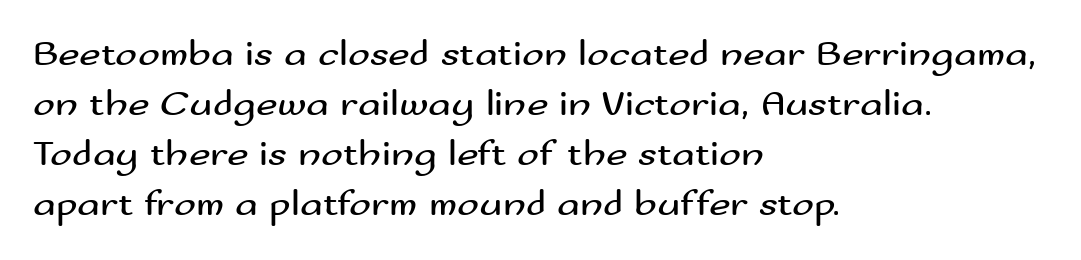
The image shows 37 px regular-weight, wide sans-serif type, upright; set left-aligned, normal line spacing (1.35x), normal letter spacing, not underlined; medium stroke contrast and a small x-height.
